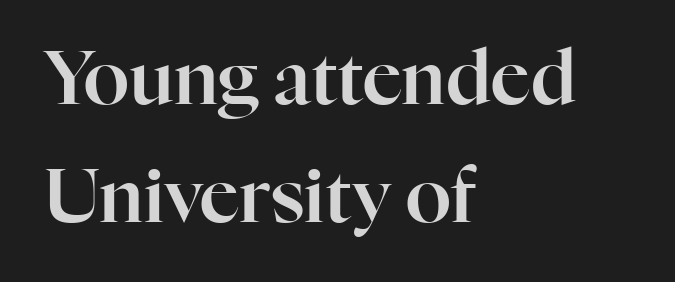
The lettering stays uniformly vertical, giving the passage a roman look. The rendering anchors every line to the left-hand side. Inter-character spacing is left at the font's built-in metrics. You could not count columns in this text — the font is proportionally spaced. The space directly below the letters is spotless.
